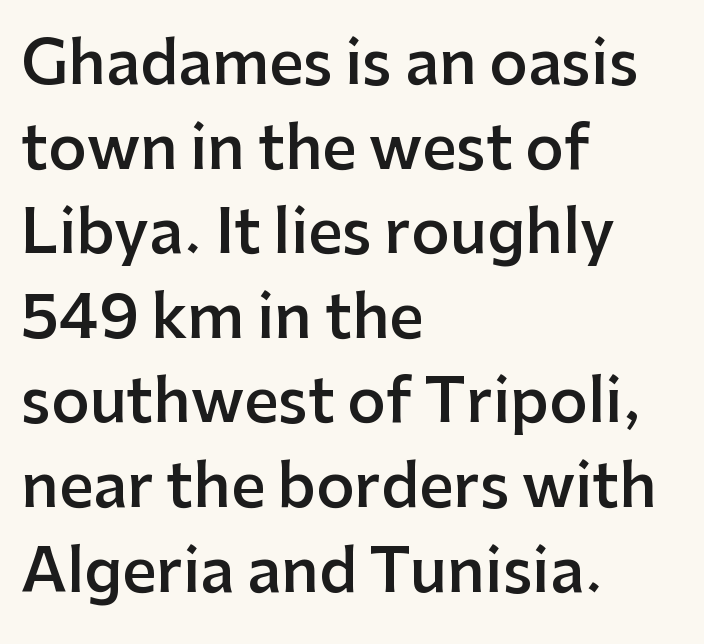
Horizontally, the lines are justified to the leading edge only. Horizontal bands of white between lines are of average thickness. Each word holds together tightly as a unit, with standard inter-letter gaps. Does the lettering tilt? It doesn't — this is upright.
